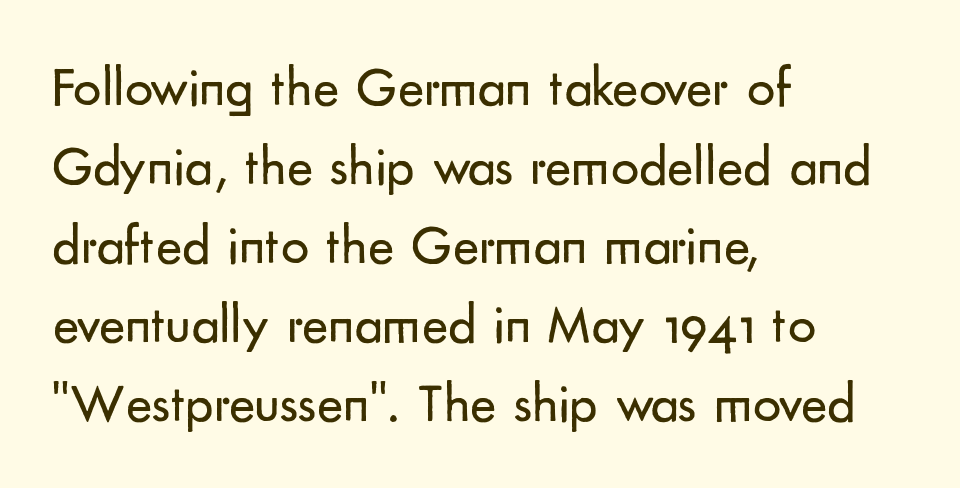
The image shows 56 px regular-weight sans-serif type, upright; set left-aligned, normal line spacing (1.41x), normal letter spacing, not underlined; low stroke contrast and a small x-height.
